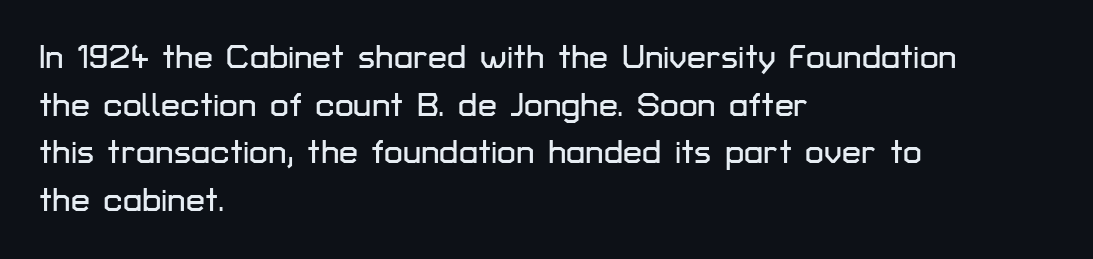
The image shows 34 px sans-serif type, upright; set left-aligned, normal line spacing (1.4x), normal letter spacing, not underlined; low stroke contrast and a medium x-height.
